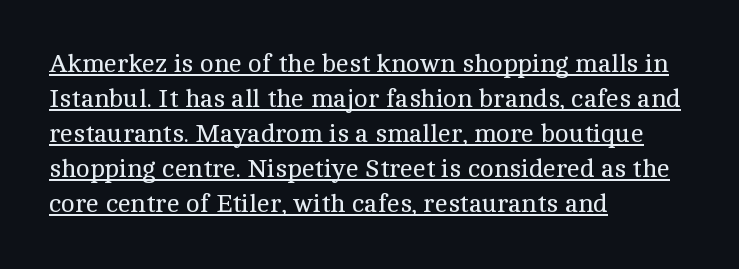
{"italic": "no", "bold": "no", "underline": "yes", "align": "left", "line_spacing": "normal", "line_spacing_ratio": 1.35, "letter_spacing": "normal", "letter_spacing_em": 0.0, "glyph_px": 26}
